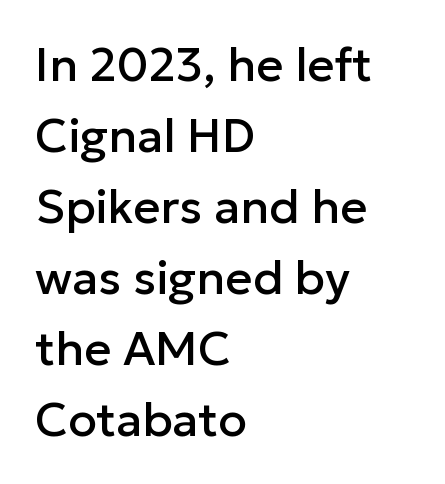
Q: Is the text italic (slanted)? A: No, it is upright.
Q: Is the typeface a serif or a sans-serif typeface? A: Sans-serif.
Q: Is the text underlined? A: No.
Q: How is the paragraph aligned? A: Left-aligned.
Q: Is the spacing between letters normal or unusually wide? A: Normal.
Q: Is the spacing between lines tight, normal or loose? A: Normal.
Q: Width (condensed, normal, or wide)? A: Normal.
Q: Stroke contrast? A: Low.
Q: x-height? A: Medium.
Q: Monospaced? A: No.
